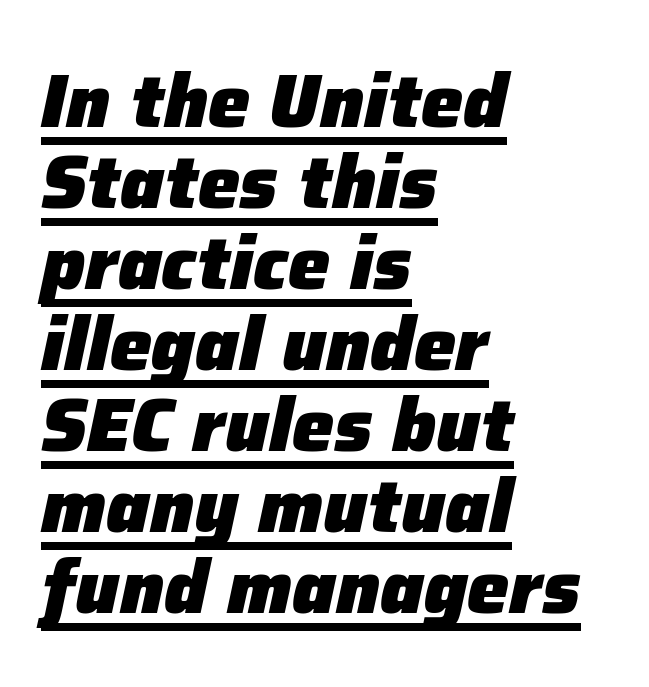
{"italic": "yes", "lean": "right", "slant_degrees": 12, "bold": "yes", "weight": "heavy", "width": "normal", "stroke_contrast": "low", "x_height": "medium", "monospaced": "no", "underline": "yes", "align": "left", "line_spacing": "tight", "line_spacing_ratio": 1.08, "letter_spacing": "normal", "letter_spacing_em": 0.0, "glyph_px": 75}
